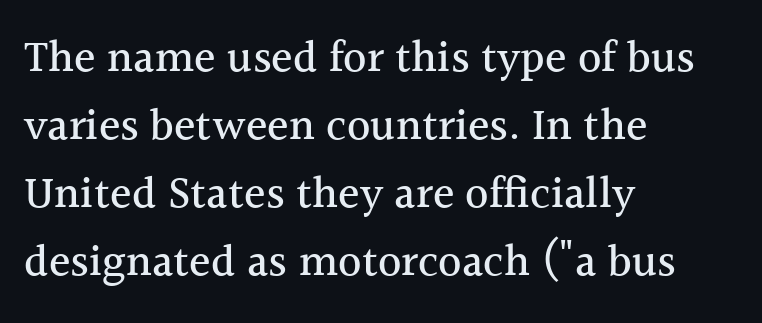
Leading: standard. Yep, those are serifs on the letters. Every row of glyphs begins at an identical x-position on the left. Think of a printed novel: that variable character pitch is what you see here. Glance below the letters and you will spot only blank space. These lines keep a tight, regular rhythm from letter to letter.
